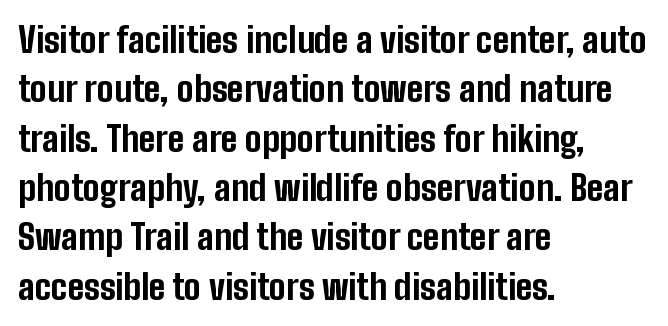
{"serif": "no", "italic": "no", "bold": "yes", "weight": "bold", "width": "condensed", "stroke_contrast": "low", "x_height": "medium", "monospaced": "no", "underline": "no", "align": "left", "line_spacing": "normal", "line_spacing_ratio": 1.41, "letter_spacing": "normal", "letter_spacing_em": 0.0, "glyph_px": 35}
